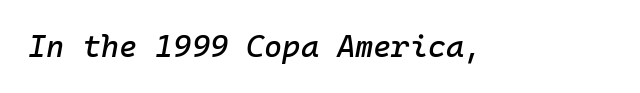
The image shows 31 px text type, italic (leaning right), monospaced; set normal letter spacing, not underlined; low stroke contrast and a medium x-height.
